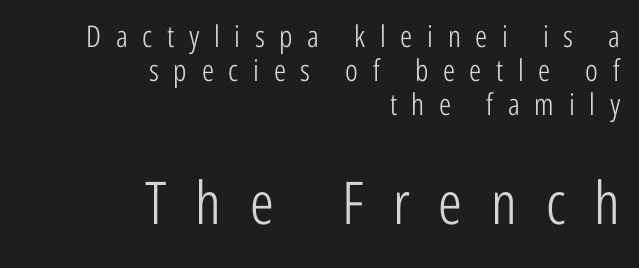
The image shows 59 px light, condensed sans-serif type, upright; set right-aligned, tight line spacing (1.14x), unusually wide letter spacing (+0.49 em), not underlined; the second (bottom) block is 1.97x larger; low stroke contrast and a medium x-height.
